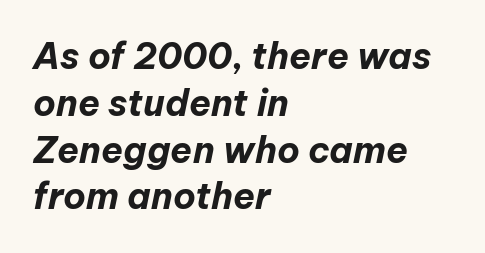
Q: Is the text bold? A: Yes.
Q: Is the text italic (slanted)? A: Yes, it leans right by about 12 degrees.
Q: Is the text underlined? A: No.
Q: How is the paragraph aligned? A: Left-aligned.
Q: Is the spacing between letters normal or unusually wide? A: Normal.
Q: Is the spacing between lines tight, normal or loose? A: Normal.
Q: Width (condensed, normal, or wide)? A: Normal.
Q: Stroke contrast? A: Low.
Q: x-height? A: Medium.
Q: Monospaced? A: No.
